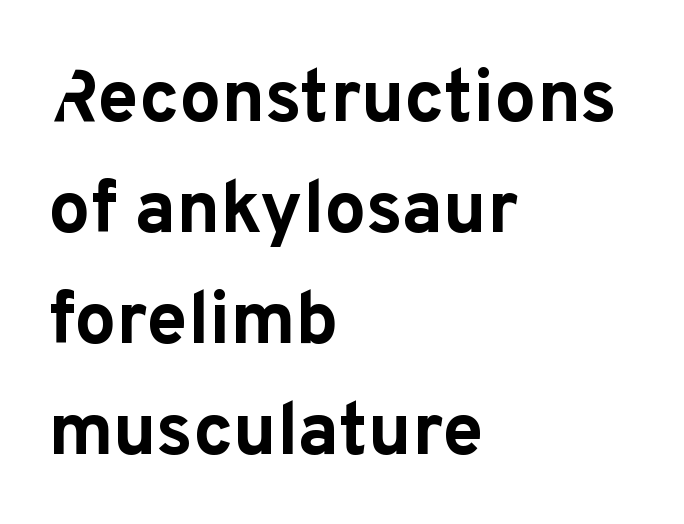
{"serif": "no", "italic": "no", "bold": "yes", "weight": "bold", "width": "normal", "stroke_contrast": "low", "x_height": "medium", "monospaced": "no", "underline": "no", "align": "left", "line_spacing": "normal", "line_spacing_ratio": 1.5, "letter_spacing": "normal", "letter_spacing_em": 0.0, "glyph_px": 74}
